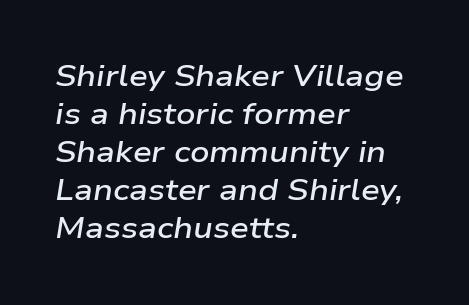
What stands out about the letter spacing? Nothing — it is the standard amount. In terms of posture, this sample is oblique. Summary of vertical rhythm: regular, with standard interline spacing. The lines in this sample share a left origin and differ only in where they stop.
